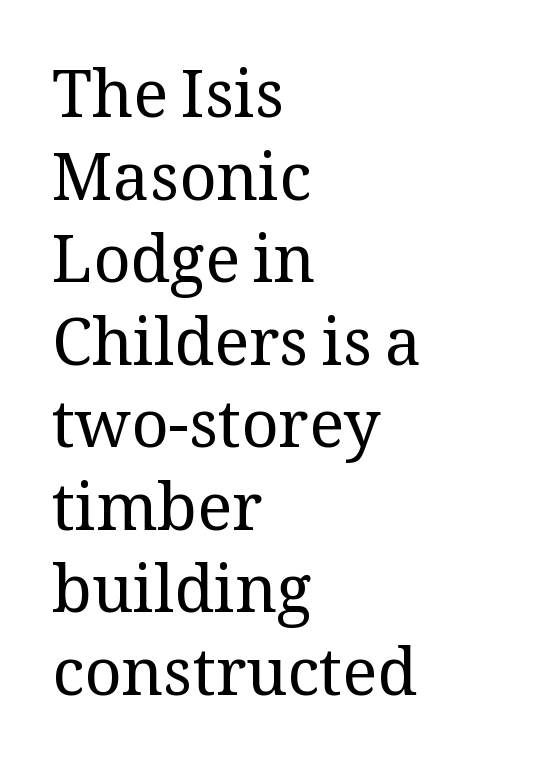
Plain, unruled lines of type. The face used here is seriffed, in the tradition of book romans. The weight tops out at a normal text grade. Ascenders rise straight up at ninety degrees. Is this a fixed-width face? No — the glyphs have proportional, varying widths. The typesetter chose a ragged-right arrangement here.
